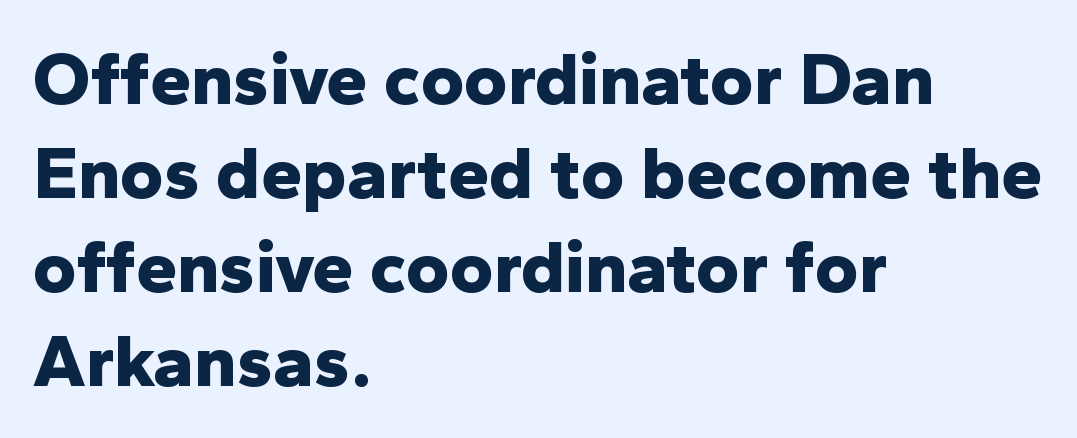
Q: Is the text bold? A: Yes.
Q: Is the text italic (slanted)? A: No, it is upright.
Q: Is the typeface a serif or a sans-serif typeface? A: Sans-serif.
Q: Is the text underlined? A: No.
Q: How is the paragraph aligned? A: Left-aligned.
Q: Is the spacing between letters normal or unusually wide? A: Normal.
Q: Is the spacing between lines tight, normal or loose? A: Normal.
Q: Width (condensed, normal, or wide)? A: Normal.
Q: Stroke contrast? A: Low.
Q: x-height? A: Medium.
Q: Monospaced? A: No.
